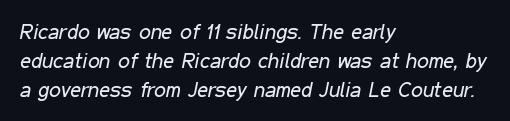
The image shows 21 px text type, italic (leaning right); set left-aligned, normal line spacing (1.38x), normal letter spacing, not underlined.
